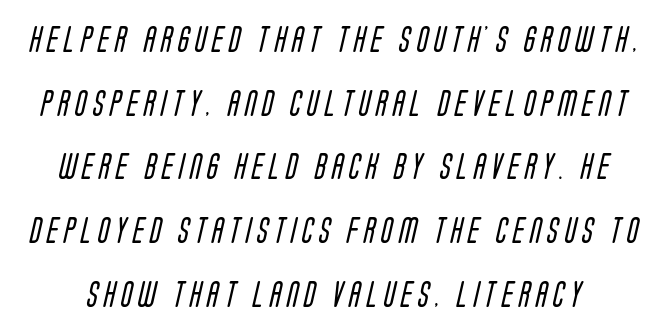
The image shows 26 px text type; set loose line spacing (2.45x), unusually wide letter spacing (+0.23 em), not underlined.
